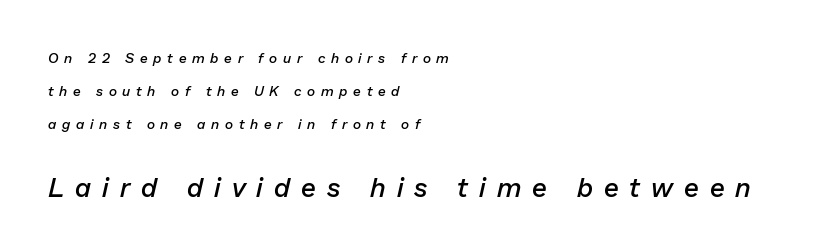
Q: Is the text bold? A: Semi-bold.
Q: Is the text italic (slanted)? A: Yes, it leans right by about 13 degrees.
Q: Is the text underlined? A: No.
Q: How is the paragraph aligned? A: Left-aligned.
Q: Is the spacing between letters normal or unusually wide? A: Unusually wide.
Q: Is the spacing between lines tight, normal or loose? A: Loose.
Q: Which block of text is set in a larger size, the first (top) or the second (bottom)? A: The second (bottom) one.
